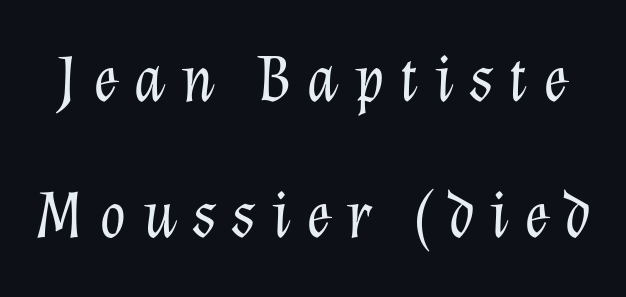
{"italic": "yes", "lean": "right", "slant_degrees": 12, "bold": "no", "weight": "light", "width": "normal", "stroke_contrast": "low", "x_height": "medium", "monospaced": "no", "underline": "no", "line_spacing": "loose", "line_spacing_ratio": 2.0, "letter_spacing": "wide", "letter_spacing_em": 0.22, "glyph_px": 68}
